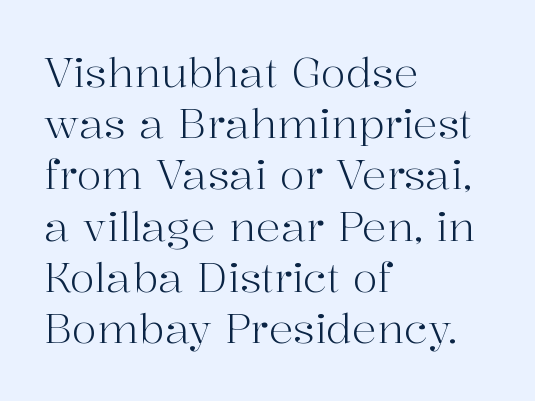
{"serif": "yes", "italic": "no", "bold": "no", "weight": "light", "width": "normal", "stroke_contrast": "high", "x_height": "medium", "monospaced": "no", "underline": "no", "align": "left", "line_spacing": "normal", "line_spacing_ratio": 1.25, "letter_spacing": "normal", "letter_spacing_em": 0.0, "glyph_px": 41}
